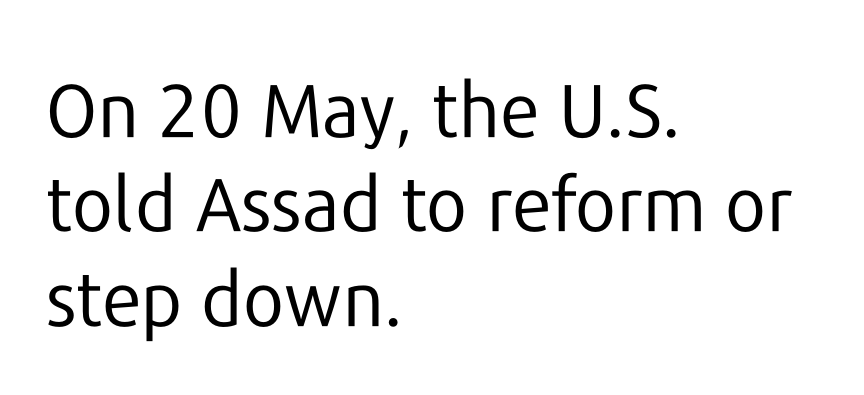
The image shows 75 px regular-weight sans-serif type, upright; set left-aligned, normal line spacing (1.26x), normal letter spacing, not underlined; low stroke contrast and a medium x-height.
